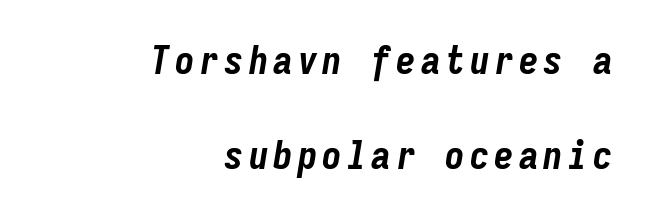
{"italic": "yes", "lean": "right", "slant_degrees": 9, "bold": "yes", "weight": "bold", "width": "condensed", "stroke_contrast": "low", "x_height": "medium", "monospaced": "yes", "underline": "no", "align": "right", "line_spacing": "loose", "line_spacing_ratio": 2.43, "glyph_px": 39}
